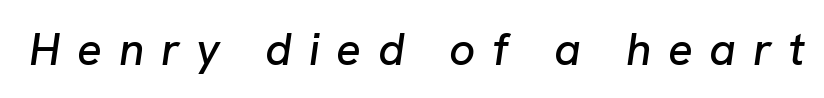
Q: Is the text italic (slanted)? A: Yes, it leans right by about 8 degrees.
Q: Is the text underlined? A: No.
Q: Is the spacing between letters normal or unusually wide? A: Unusually wide.
Q: Width (condensed, normal, or wide)? A: Normal.
Q: Stroke contrast? A: Low.
Q: x-height? A: Medium.
Q: Monospaced? A: No.
